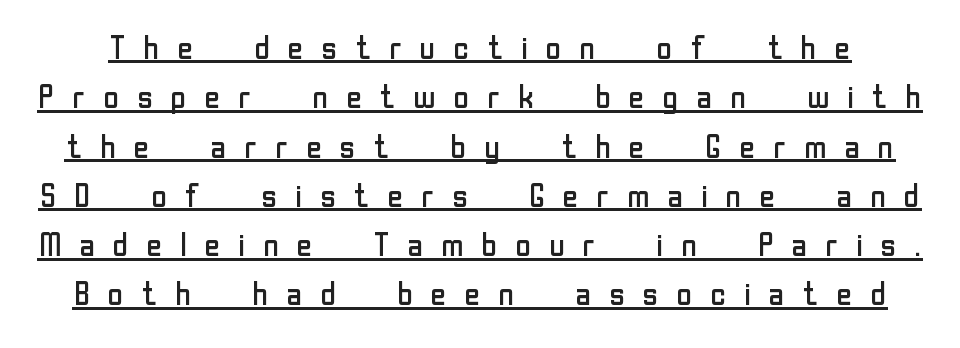
The image shows 32 px regular-weight sans-serif type, upright; set normal line spacing (1.54x), unusually wide letter spacing (+0.47 em), underlined; low stroke contrast and a medium x-height.
